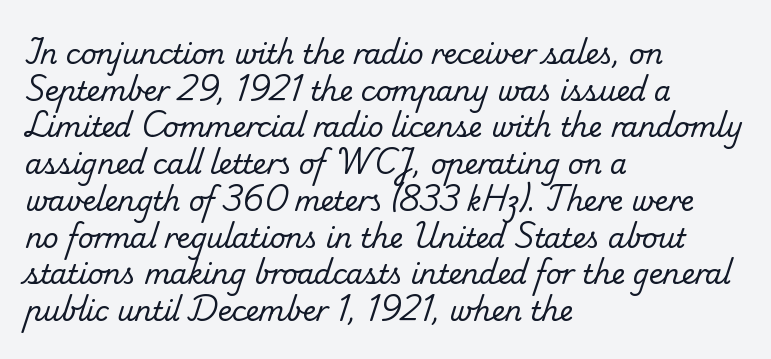
{"bold": "no", "underline": "no", "align": "left", "line_spacing": "normal", "line_spacing_ratio": 1.36, "letter_spacing": "normal", "letter_spacing_em": 0.0, "glyph_px": 27}
